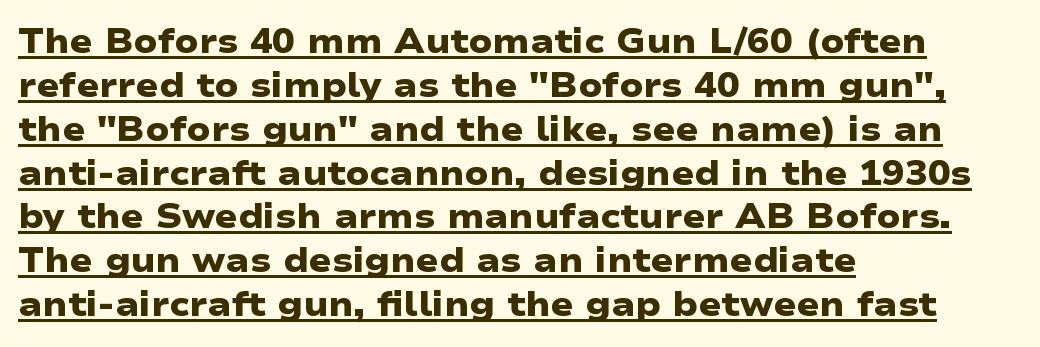
The image shows 34 px heavy, wide sans-serif type; set left-aligned, normal line spacing (1.29x), normal letter spacing, underlined; low stroke contrast and a medium x-height.
